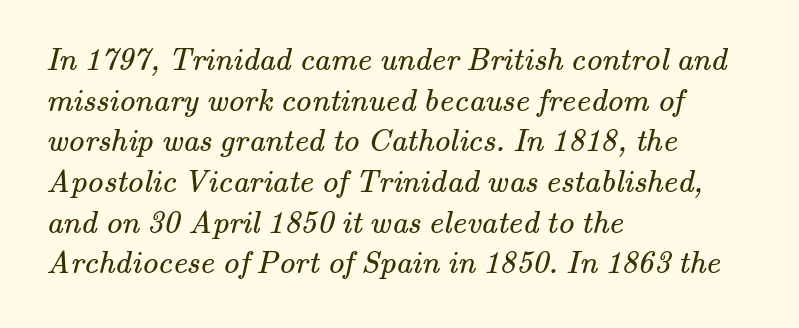
Q: Is the text bold? A: No.
Q: Is the typeface a serif or a sans-serif typeface? A: Serif.
Q: Is the text underlined? A: No.
Q: How is the paragraph aligned? A: Left-aligned.
Q: Is the spacing between letters normal or unusually wide? A: Normal.
Q: Is the spacing between lines tight, normal or loose? A: Normal.
Q: Width (condensed, normal, or wide)? A: Normal.
Q: Stroke contrast? A: Medium.
Q: x-height? A: Small.
Q: Monospaced? A: No.
